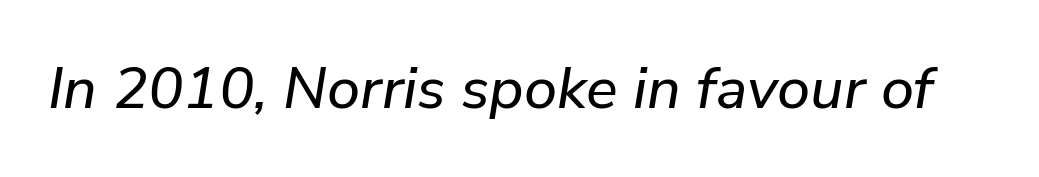
{"italic": "yes", "lean": "right", "slant_degrees": 9, "width": "normal", "stroke_contrast": "low", "x_height": "medium", "monospaced": "no", "underline": "no", "letter_spacing": "normal", "letter_spacing_em": 0.0, "glyph_px": 59}
